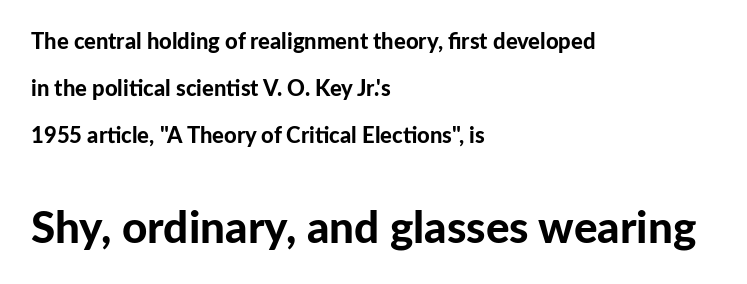
{"serif": "no", "italic": "no", "bold": "yes", "weight": "bold", "width": "normal", "stroke_contrast": "low", "x_height": "medium", "monospaced": "no", "underline": "no", "align": "left", "line_spacing": "loose", "line_spacing_ratio": 2.14, "letter_spacing": "normal", "letter_spacing_em": 0.0, "larger_block": "second", "size_ratio": 2.0, "glyph_px": 44}
